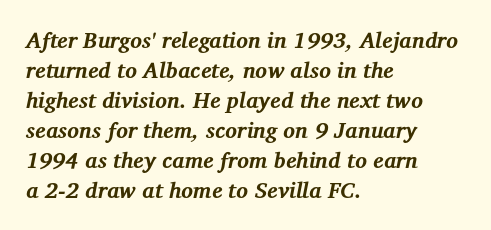
{"italic": "yes", "lean": "right", "slant_degrees": 12, "bold": "yes", "underline": "no", "align": "left", "line_spacing": "normal", "line_spacing_ratio": 1.36, "letter_spacing": "normal", "letter_spacing_em": 0.0, "glyph_px": 22}
